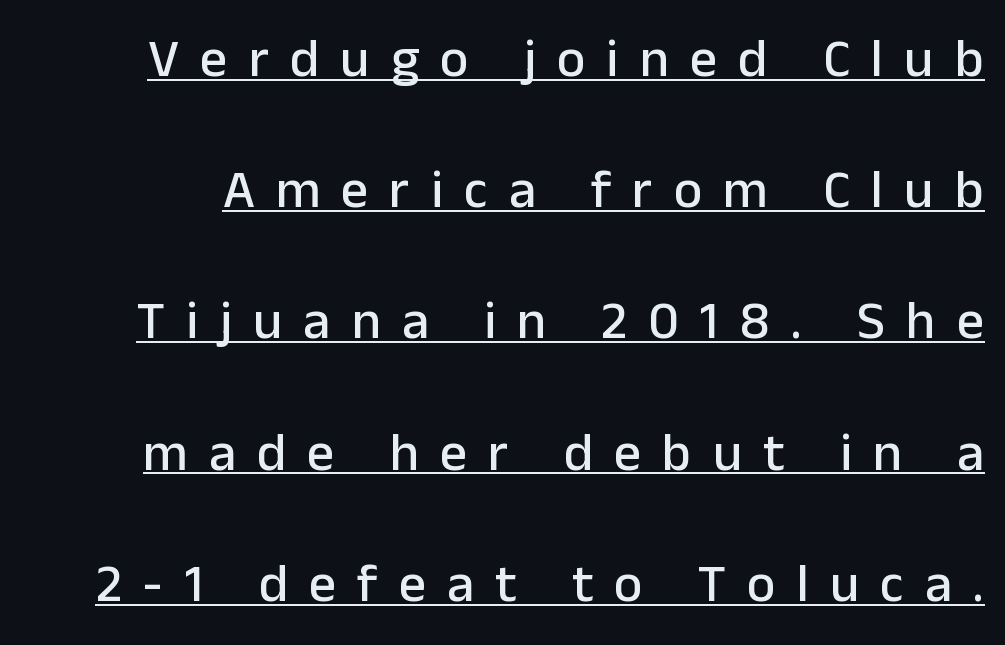
The image shows 54 px sans-serif type, upright; set loose line spacing (2.43x), unusually wide letter spacing (+0.39 em), underlined; low stroke contrast and a medium x-height.
